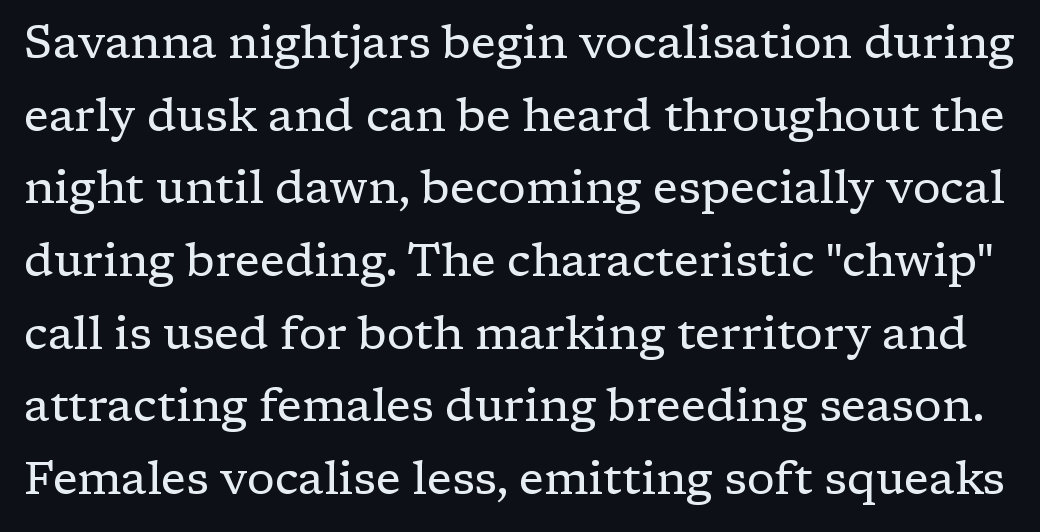
{"serif": "yes", "italic": "no", "bold": "no", "weight": "regular", "width": "normal", "stroke_contrast": "low", "x_height": "medium", "monospaced": "no", "underline": "no", "line_spacing": "normal", "line_spacing_ratio": 1.58, "letter_spacing": "normal", "letter_spacing_em": 0.0, "glyph_px": 46}
